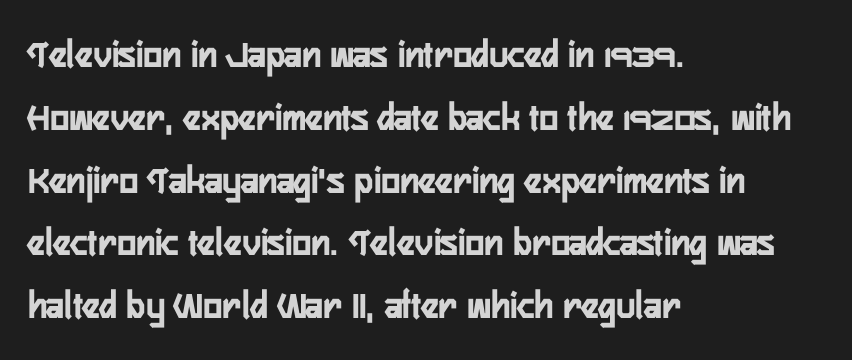
The rag falls on the right side of this text block. These lines are rendered in a variable-pitch font. Posture: upright roman. In terms of letterspacing, this is plain default setting.
